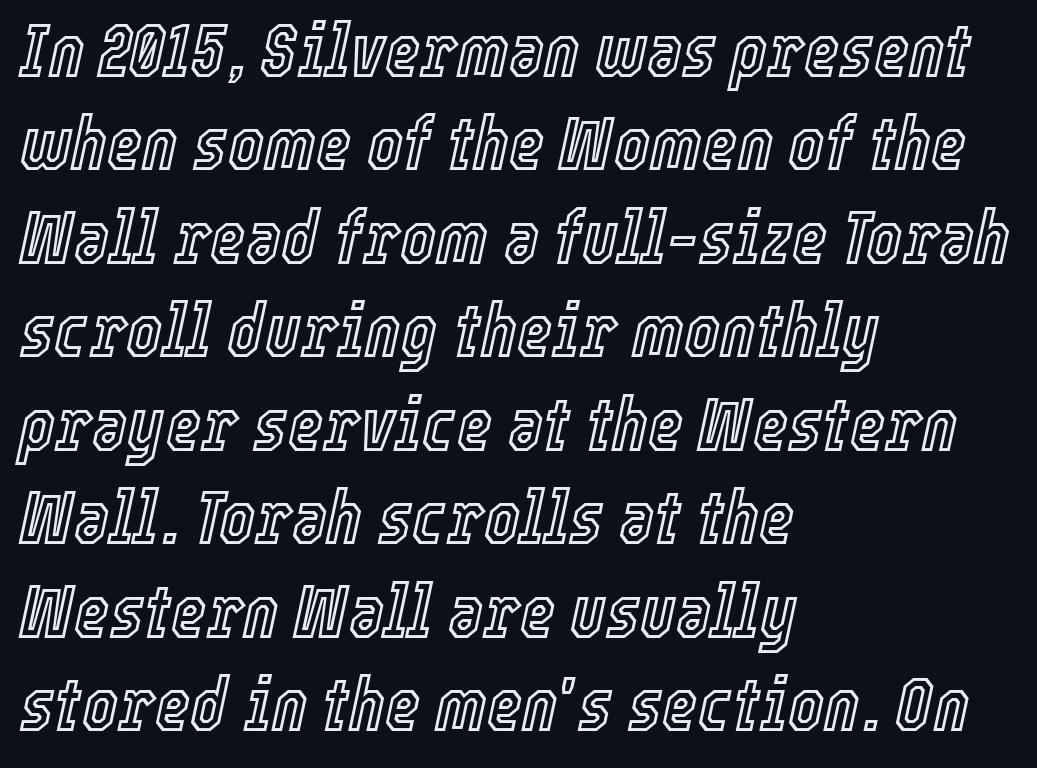
{"italic": "yes", "lean": "right", "slant_degrees": 12, "width": "condensed", "x_height": "medium", "monospaced": "no", "underline": "no", "align": "left", "line_spacing_ratio": 1.23, "letter_spacing": "normal", "letter_spacing_em": 0.0, "glyph_px": 76}
